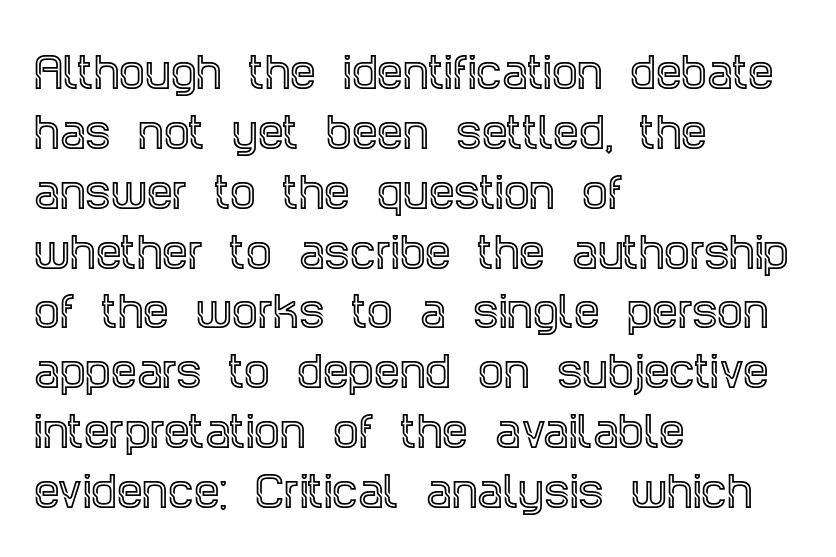
Q: Is the text italic (slanted)? A: No, it is upright.
Q: Is the typeface a serif or a sans-serif typeface? A: Serif.
Q: Is the text underlined? A: No.
Q: How is the paragraph aligned? A: Left-aligned.
Q: Is the spacing between letters normal or unusually wide? A: Normal.
Q: Is the spacing between lines tight, normal or loose? A: Normal.
Q: Width (condensed, normal, or wide)? A: Condensed.
Q: x-height? A: Large.
Q: Monospaced? A: No.
